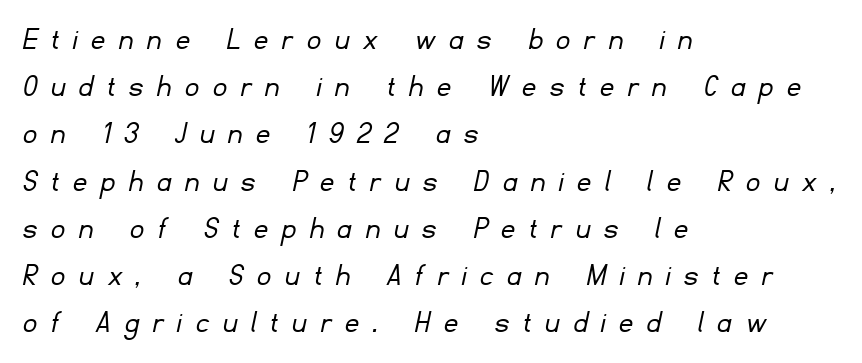
Q: Is the text bold? A: No.
Q: Is the typeface a serif or a sans-serif typeface? A: Sans-serif.
Q: Is the text underlined? A: No.
Q: How is the paragraph aligned? A: Left-aligned.
Q: Is the spacing between letters normal or unusually wide? A: Unusually wide.
Q: Is the spacing between lines tight, normal or loose? A: Normal.
Q: Width (condensed, normal, or wide)? A: Normal.
Q: Stroke contrast? A: Low.
Q: x-height? A: Small.
Q: Monospaced? A: No.
